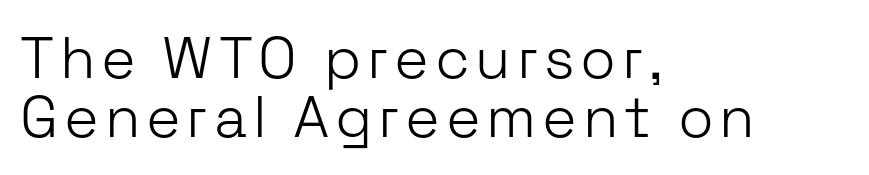
Compared with a centered layout, this one pins lines to the left instead. You could not count columns in this text — the font is proportionally spaced. Stems and bowls with no extra thickness — not bold. This rendering employs a face without finishing strokes, i.e., a sans-serif. You could barely slide anything between these rows.
